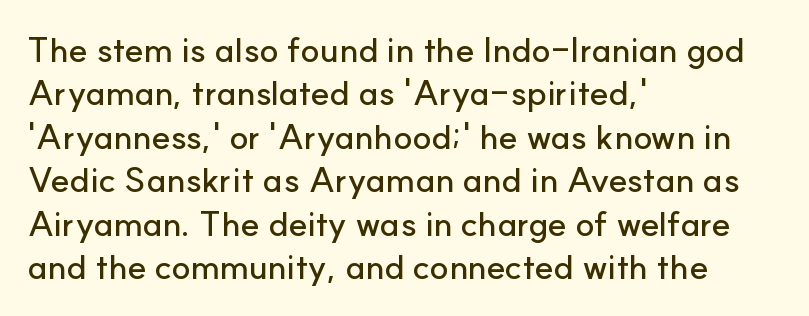
The image shows 35 px sans-serif type, upright; set left-aligned, line spacing 1.24x, normal letter spacing, not underlined; low stroke contrast and a small x-height.
